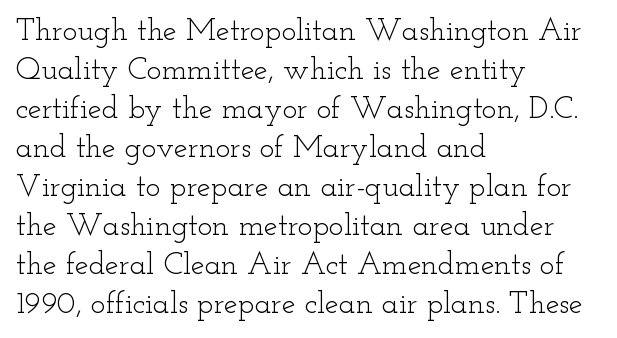
Q: Is the text bold? A: No.
Q: Is the text italic (slanted)? A: No, it is upright.
Q: Is the typeface a serif or a sans-serif typeface? A: Serif.
Q: Is the text underlined? A: No.
Q: How is the paragraph aligned? A: Left-aligned.
Q: Is the spacing between letters normal or unusually wide? A: Normal.
Q: Is the spacing between lines tight, normal or loose? A: Normal.
Q: Width (condensed, normal, or wide)? A: Wide.
Q: Stroke contrast? A: Low.
Q: x-height? A: Small.
Q: Monospaced? A: No.
